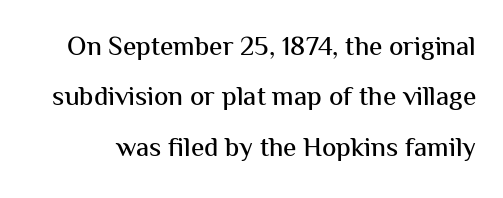
{"italic": "no", "underline": "no", "line_spacing_ratio": 1.87, "letter_spacing": "normal", "letter_spacing_em": 0.0, "glyph_px": 27}
